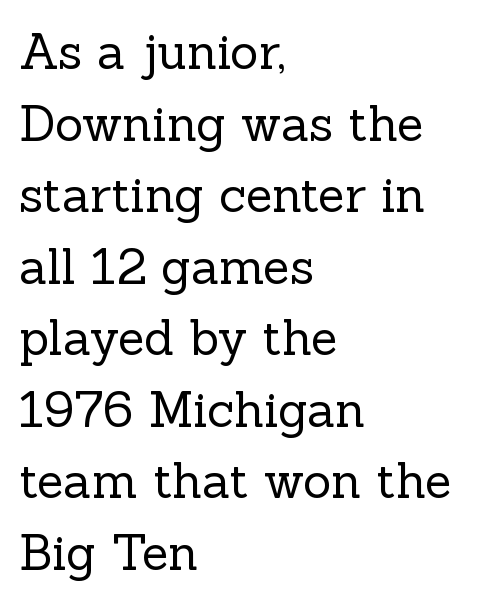
Looks like regular typesetting: each glyph gets only the width it needs. You can tell it's not italic because the verticals are truly vertical. The baseline area is clear. Each letter's strokes conclude with small projecting serifs. Heaviness? Minimal to ordinary, like unemphasized prose.
